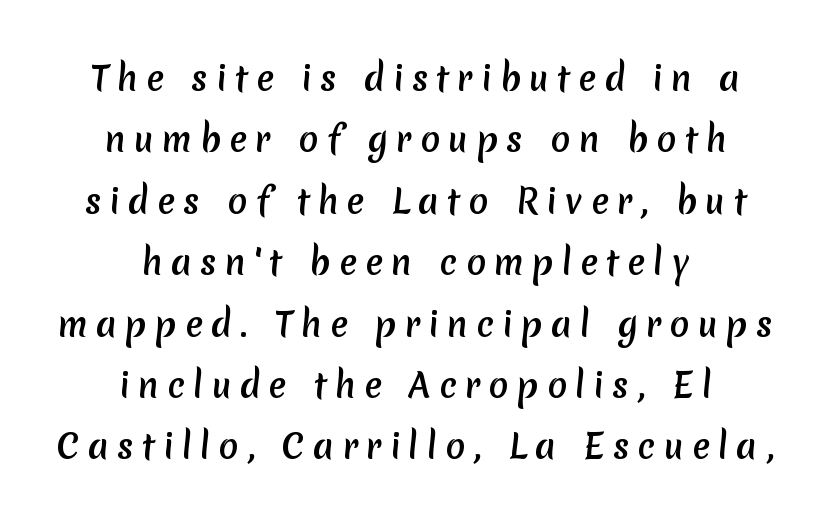
Q: Is the text bold? A: Yes.
Q: Is the typeface a serif or a sans-serif typeface? A: Sans-serif.
Q: Is the text underlined? A: No.
Q: How is the paragraph aligned? A: Centered.
Q: Is the spacing between letters normal or unusually wide? A: Unusually wide.
Q: Width (condensed, normal, or wide)? A: Normal.
Q: Stroke contrast? A: Low.
Q: x-height? A: Medium.
Q: Monospaced? A: No.
